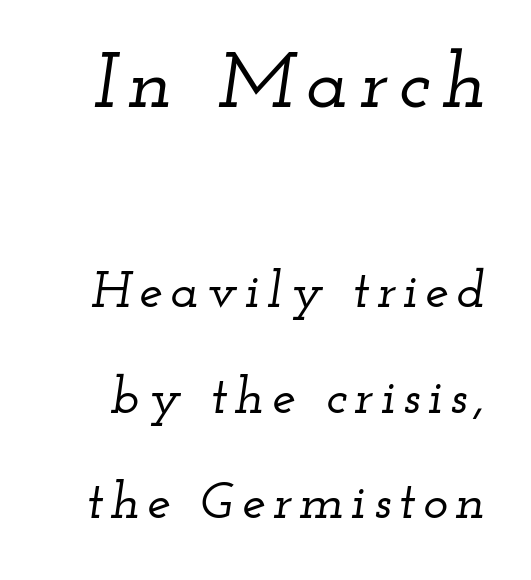
Observe the serifs anchoring each vertical stroke in this sample. Note the varied advance widths — an 'i' is clearly narrower than an 'm'. The designer dialed line spacing up above the default. Posture: slanted. Whoever set this made the first block the dominant, larger element. The words here are not underlined.
